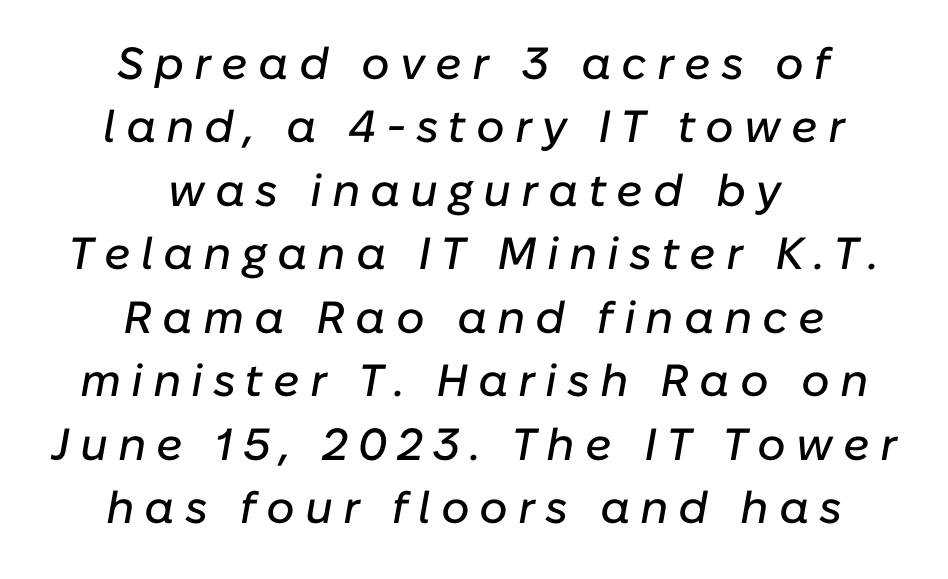
These lines sit exactly where default settings would place them. You can tell it's italic because the verticals aren't actually vertical. Beneath every word, the page is bare. This sample uses expanded letter spacing, leaving extra air between glyphs. Does the copy run flush right? No — it is centered line by line.
